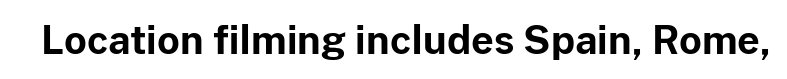
Q: Is the text bold? A: Yes.
Q: Is the text italic (slanted)? A: No, it is upright.
Q: Is the typeface a serif or a sans-serif typeface? A: Sans-serif.
Q: Is the text underlined? A: No.
Q: Is the spacing between letters normal or unusually wide? A: Normal.
Q: Width (condensed, normal, or wide)? A: Normal.
Q: Stroke contrast? A: Low.
Q: x-height? A: Medium.
Q: Monospaced? A: No.
